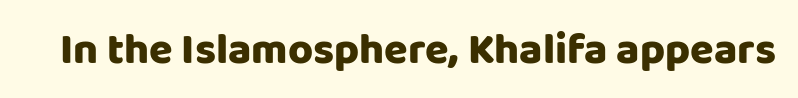
The type family on display is of the sans-serif kind. Spacing verdict: proportional, widths tailored to each character. Letters rest on an invisible, unmarked baseline. Posture: upright roman. The rendering keeps characters at their native spacing.
